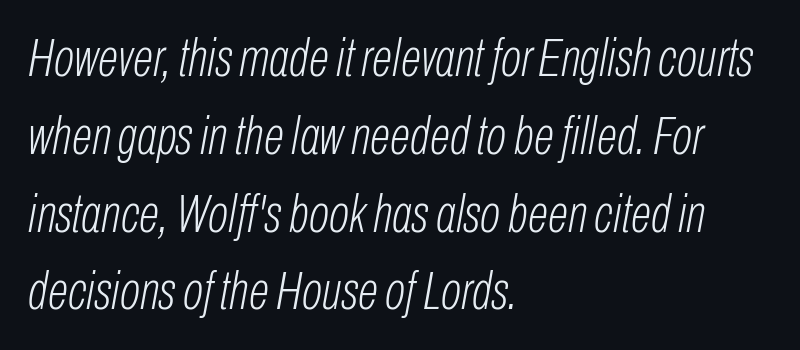
A light-to-regular cut is what we see here. Nothing unusual about the tracking: characters are spaced as the font intends. Interline gaps are of average width in this sample. Left-aligned paragraph, ragged on the right.
